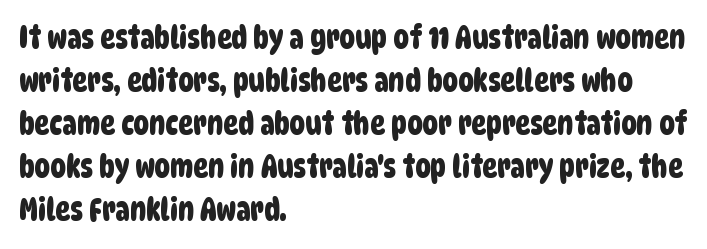
{"serif": "no", "width": "condensed", "stroke_contrast": "low", "x_height": "large", "monospaced": "no", "underline": "no", "align": "left", "line_spacing": "normal", "line_spacing_ratio": 1.39, "letter_spacing": "normal", "letter_spacing_em": 0.0, "glyph_px": 31}
